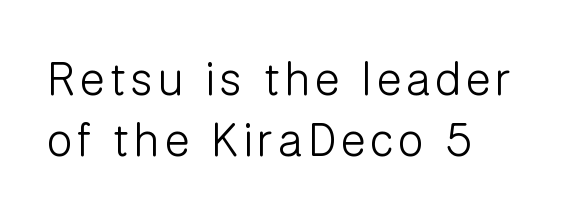
Do the characters align in a grid? No, the font is proportional. Stroke thickness stays within the range of a standard reading face or lighter. The font's upright variant was chosen for this text. The rendering shows plain stroke endings on the letterforms — a sans-serif design. Descenders are the only things crossing below the line.
